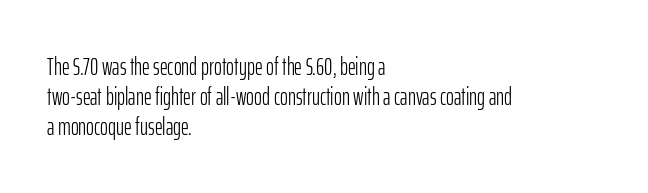
{"italic": "no", "bold": "no", "underline": "no", "align": "left", "line_spacing": "normal", "line_spacing_ratio": 1.25, "letter_spacing": "normal", "letter_spacing_em": 0.0, "glyph_px": 24}
